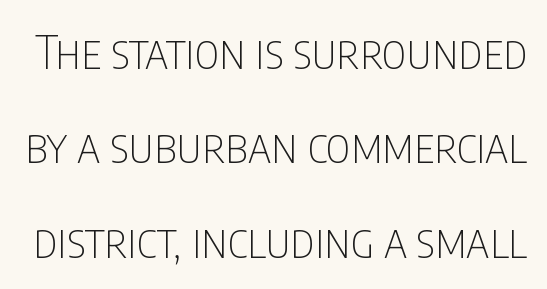
Q: Is the text bold? A: No.
Q: Is the text italic (slanted)? A: No, it is upright.
Q: Is the typeface a serif or a sans-serif typeface? A: Sans-serif.
Q: Is the text underlined? A: No.
Q: Is the spacing between letters normal or unusually wide? A: Normal.
Q: Is the spacing between lines tight, normal or loose? A: Loose.
Q: Width (condensed, normal, or wide)? A: Condensed.
Q: Stroke contrast? A: Low.
Q: x-height? A: Large.
Q: Monospaced? A: No.
